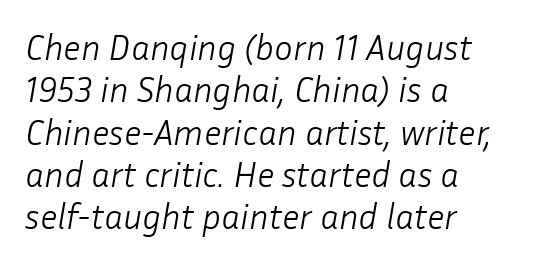
Q: Is the text bold? A: No.
Q: Is the text italic (slanted)? A: Yes, it leans right by about 10 degrees.
Q: Is the text underlined? A: No.
Q: How is the paragraph aligned? A: Left-aligned.
Q: Is the spacing between letters normal or unusually wide? A: Normal.
Q: Width (condensed, normal, or wide)? A: Normal.
Q: Stroke contrast? A: Low.
Q: x-height? A: Medium.
Q: Monospaced? A: No.
